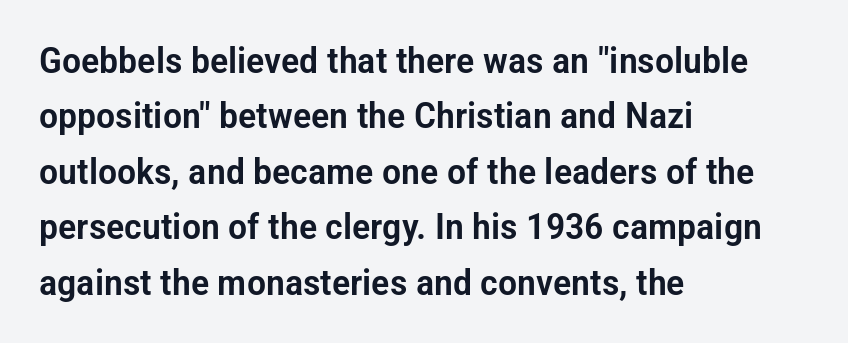
The image shows 36 px condensed sans-serif type, upright; set left-aligned, normal line spacing (1.54x), normal letter spacing, not underlined; low stroke contrast and a medium x-height.
